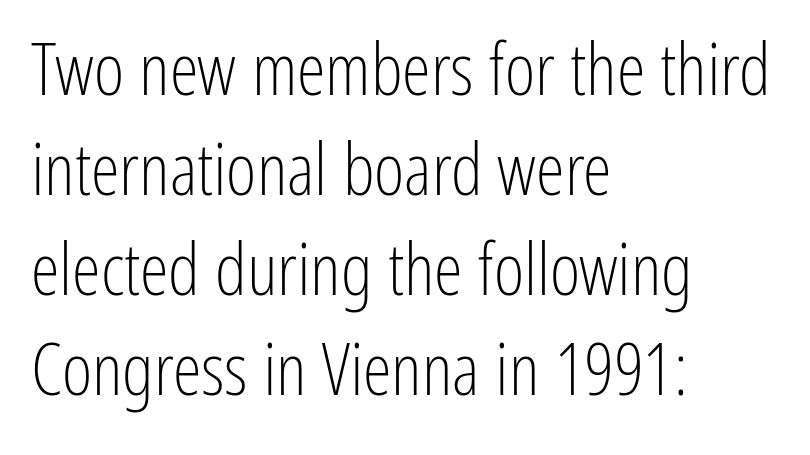
The paragraph shown leans on its left margin. The space between consecutive lines is moderate. In terms of letterspacing, this is plain default setting. Letterform terminals end flat and unadorned throughout the passage. The typeface has the unassuming heft of standard copy or less.
